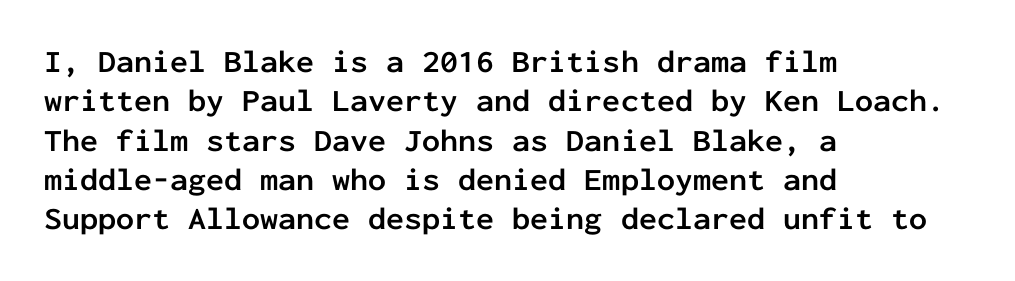
Layout note: lines flush left. Upright lettering throughout. Type style note: lacks serifs. Strong, thick strokes mark this as bold type. A typesetter would call this monospace, since all characters share one set width.
